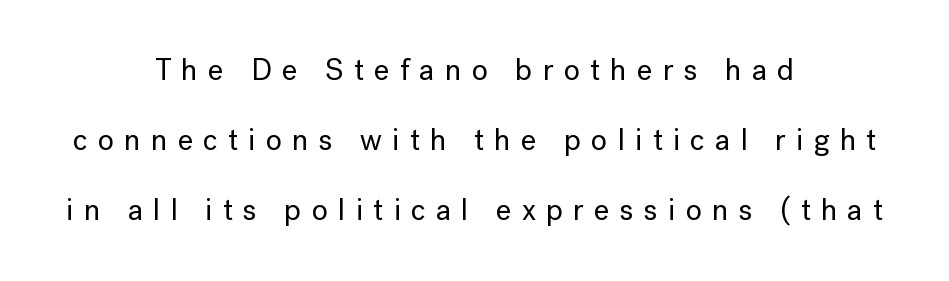
Varying glyph widths throughout — classic text-font behaviour. Every character sits straight up, as roman type does. Each line is balanced around a shared central axis. The lines are spread far apart with generous leading.
